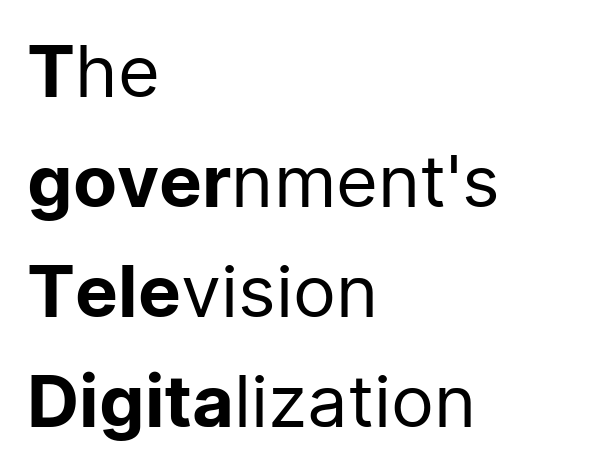
The image shows 72 px regular-weight sans-serif type, upright; set left-aligned, normal line spacing (1.53x), normal letter spacing, not underlined; low stroke contrast and a medium x-height.
